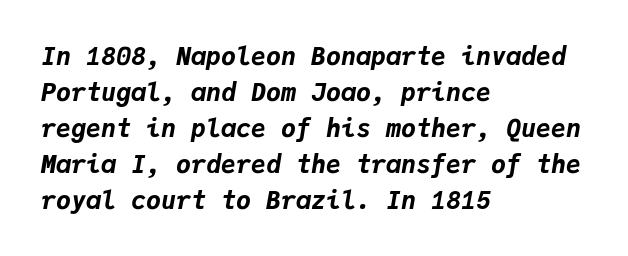
{"italic": "yes", "lean": "right", "slant_degrees": 9, "bold": "yes", "underline": "no", "align": "left", "line_spacing": "normal", "line_spacing_ratio": 1.44, "letter_spacing": "normal", "letter_spacing_em": 0.0, "glyph_px": 25}
